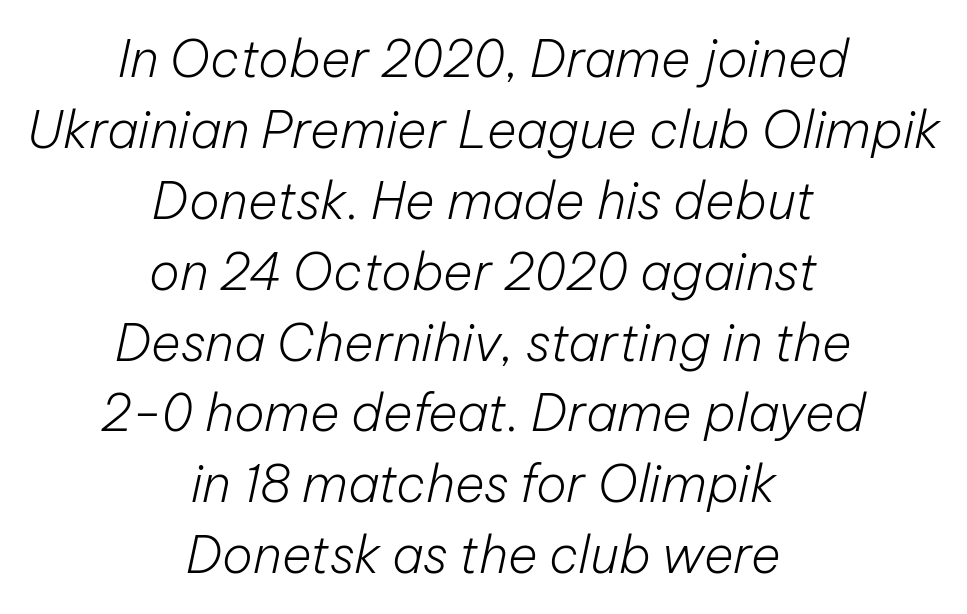
The typesetter chose a symmetrical, centered arrangement here. This rendering leaves character spacing at its baseline value. This rendering features lettering with no underline. Is the type slanted? Yes — the strokes lean at a clear angle. The line-height multiplier appears to be the usual default. Each letter keeps its own natural width here, so spacing adapts to shape.
